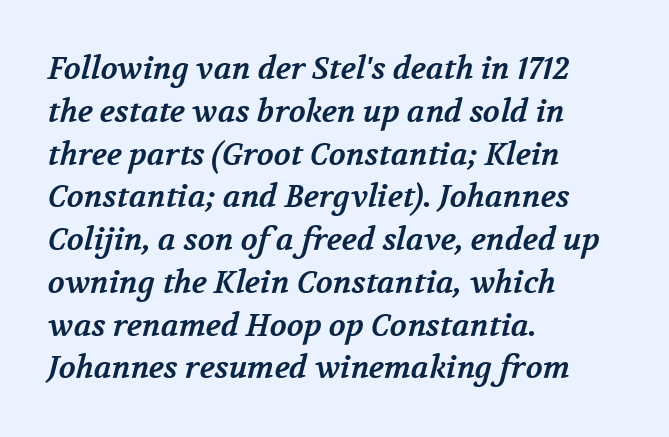
{"serif": "yes", "bold": "yes", "weight": "bold", "width": "normal", "stroke_contrast": "medium", "x_height": "medium", "monospaced": "no", "underline": "no", "align": "left", "line_spacing": "normal", "line_spacing_ratio": 1.38, "letter_spacing": "normal", "letter_spacing_em": 0.0, "glyph_px": 31}
